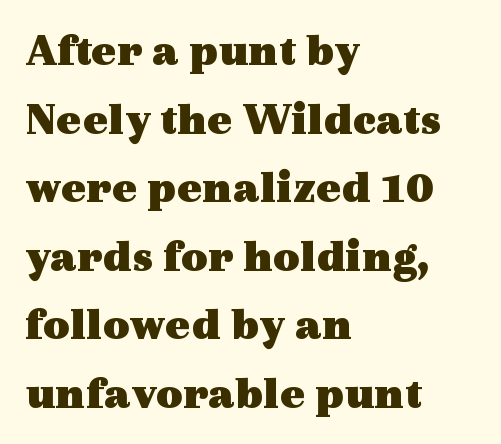
The image shows 46 px heavy, wide serif type, upright; set left-aligned, normal line spacing (1.49x), normal letter spacing, not underlined; a medium x-height.
